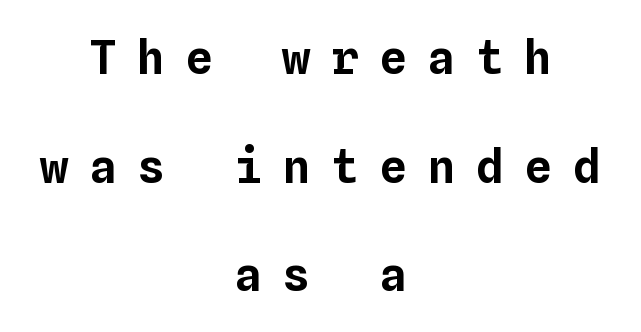
The image shows 47 px text type, upright, monospaced; set centered, loose line spacing (2.31x), unusually wide letter spacing (+0.43 em), not underlined; low stroke contrast and a medium x-height.
